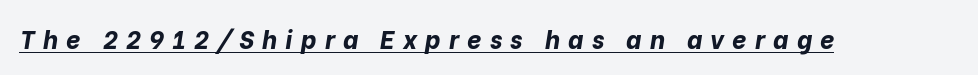
The image shows 25 px bold type, italic (leaning right); set unusually wide letter spacing (+0.33 em), underlined.
